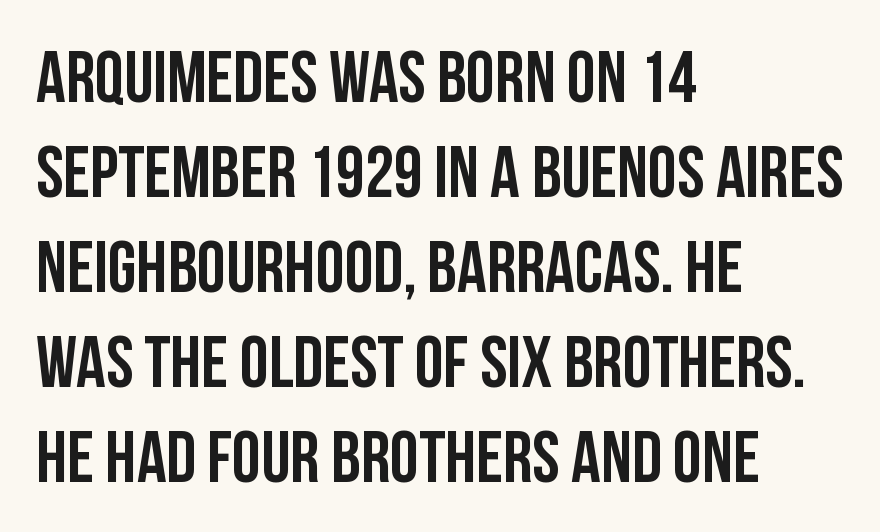
Q: Is the text italic (slanted)? A: No, it is upright.
Q: Is the typeface a serif or a sans-serif typeface? A: Sans-serif.
Q: Is the text underlined? A: No.
Q: How is the paragraph aligned? A: Left-aligned.
Q: Is the spacing between letters normal or unusually wide? A: Normal.
Q: Is the spacing between lines tight, normal or loose? A: Normal.
Q: Width (condensed, normal, or wide)? A: Condensed.
Q: Stroke contrast? A: Low.
Q: x-height? A: Large.
Q: Monospaced? A: No.
